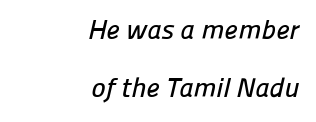
The image shows 27 px text type; set right-aligned, loose line spacing (2.14x), normal letter spacing, not underlined.
